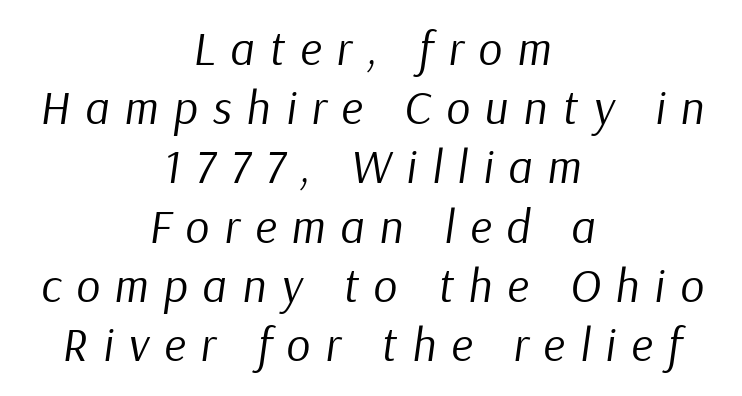
The image shows 47 px regular-weight type, italic (leaning right); set centered, normal line spacing (1.26x), unusually wide letter spacing (+0.32 em), not underlined; low stroke contrast and a medium x-height.
